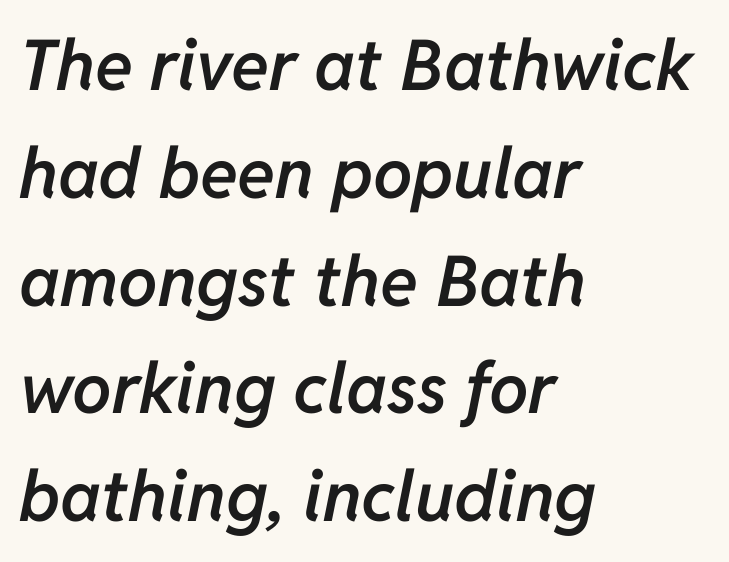
{"italic": "yes", "lean": "right", "slant_degrees": 11, "bold": "semi", "weight": "semibold", "width": "normal", "stroke_contrast": "low", "x_height": "medium", "monospaced": "no", "underline": "no", "align": "left", "line_spacing": "normal", "line_spacing_ratio": 1.54, "letter_spacing": "normal", "letter_spacing_em": 0.0, "glyph_px": 70}
